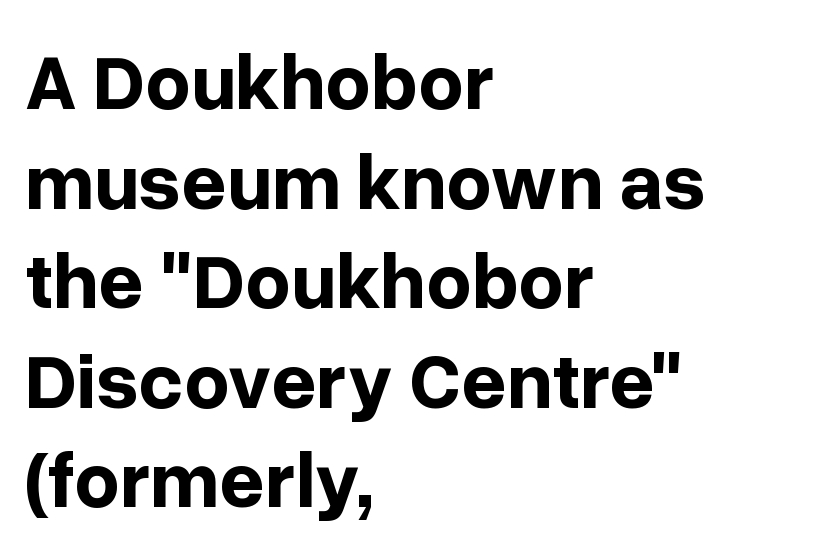
The image shows 79 px bold sans-serif type, upright; set left-aligned, normal line spacing (1.26x), normal letter spacing, not underlined; low stroke contrast and a medium x-height.
